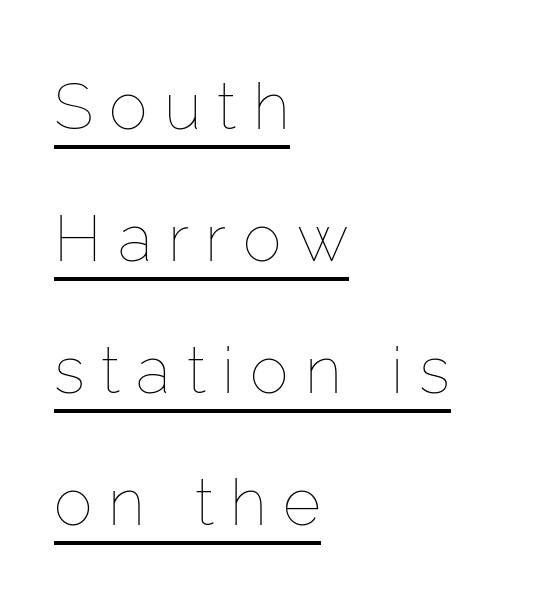
Q: Is the text bold? A: No.
Q: Is the text italic (slanted)? A: No, it is upright.
Q: Is the text underlined? A: Yes.
Q: How is the paragraph aligned? A: Left-aligned.
Q: Is the spacing between letters normal or unusually wide? A: Unusually wide.
Q: Is the spacing between lines tight, normal or loose? A: Loose.
Q: Width (condensed, normal, or wide)? A: Normal.
Q: Stroke contrast? A: Low.
Q: x-height? A: Medium.
Q: Monospaced? A: No.
